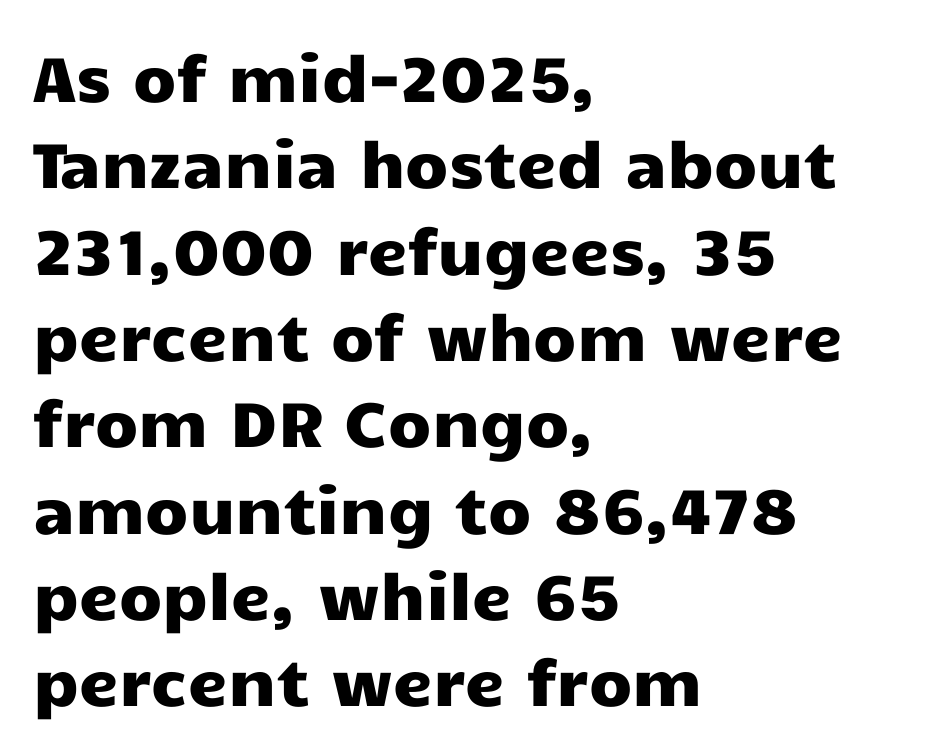
Teacher's note: observe the even left margin — that is flush-left alignment. If you measured baseline to baseline, you'd find a middling distance. Here the designer chose a conventional face with non-uniform glyph widths. The gaps between neighbouring characters are ordinary and unremarkable. The designer went with a sans here, leaving each stem footless.
